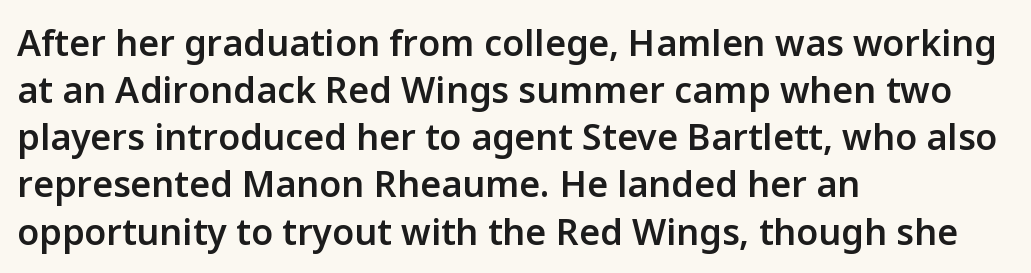
Q: Is the text bold? A: Semi-bold.
Q: Is the text italic (slanted)? A: No, it is upright.
Q: Is the typeface a serif or a sans-serif typeface? A: Sans-serif.
Q: Is the text underlined? A: No.
Q: How is the paragraph aligned? A: Left-aligned.
Q: Is the spacing between letters normal or unusually wide? A: Normal.
Q: Is the spacing between lines tight, normal or loose? A: Normal.
Q: Width (condensed, normal, or wide)? A: Normal.
Q: Stroke contrast? A: Low.
Q: x-height? A: Medium.
Q: Monospaced? A: No.
